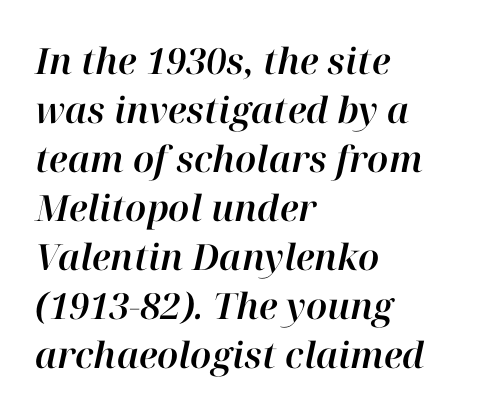
Q: Is the text italic (slanted)? A: Yes, it leans right by about 12 degrees.
Q: Is the text underlined? A: No.
Q: How is the paragraph aligned? A: Left-aligned.
Q: Is the spacing between letters normal or unusually wide? A: Normal.
Q: Is the spacing between lines tight, normal or loose? A: Normal.
Q: Width (condensed, normal, or wide)? A: Normal.
Q: Stroke contrast? A: High.
Q: x-height? A: Medium.
Q: Monospaced? A: No.
